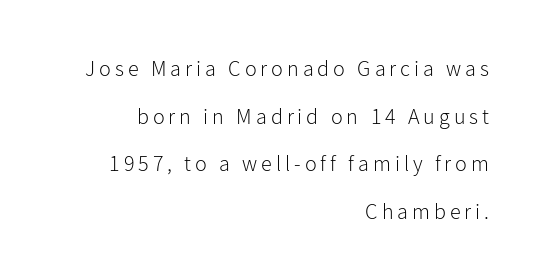
A quiet, ordinary-to-light weight characterises the typeface. Leading: increased. Compared with a flush-left layout, this one pins lines to the opposite, right side. Anything drawn beneath the words? Only blank space. Posture: straight, roman, zero tilt.
